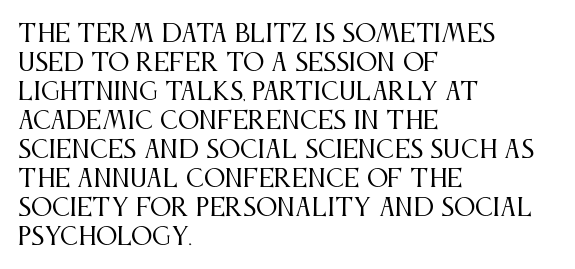
The strokes carry an ordinary text weight at most. Default kerning and tracking; the words read as compact shapes. The gap between lines stays unmarked. Does the lettering tilt? It doesn't — this is upright.
